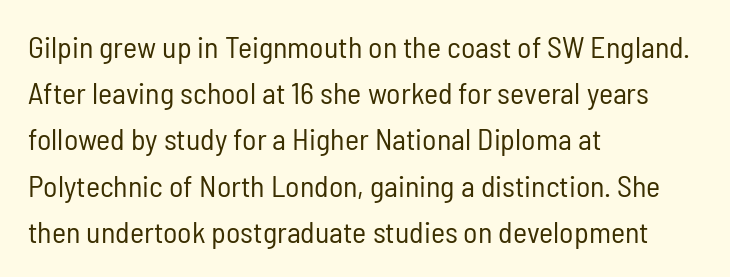
Q: Is the text bold? A: No.
Q: Is the text italic (slanted)? A: No, it is upright.
Q: Is the typeface a serif or a sans-serif typeface? A: Sans-serif.
Q: Is the text underlined? A: No.
Q: How is the paragraph aligned? A: Left-aligned.
Q: Is the spacing between letters normal or unusually wide? A: Normal.
Q: Is the spacing between lines tight, normal or loose? A: Normal.
Q: Width (condensed, normal, or wide)? A: Condensed.
Q: Stroke contrast? A: Low.
Q: x-height? A: Medium.
Q: Monospaced? A: No.
